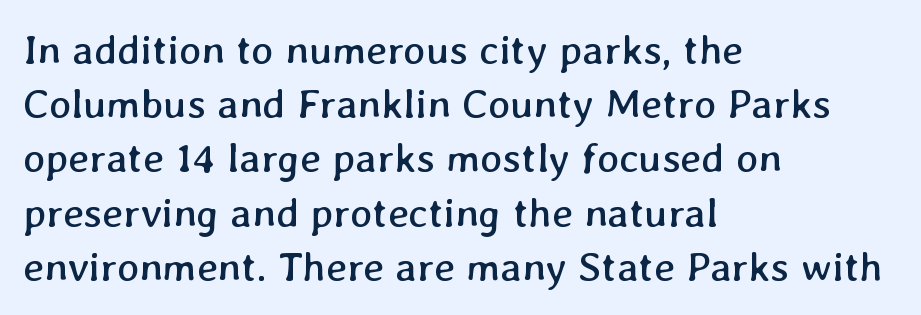
Q: Is the text bold? A: No.
Q: Is the text underlined? A: No.
Q: How is the paragraph aligned? A: Left-aligned.
Q: Is the spacing between letters normal or unusually wide? A: Normal.
Q: Is the spacing between lines tight, normal or loose? A: Normal.
Q: Width (condensed, normal, or wide)? A: Normal.
Q: Stroke contrast? A: Low.
Q: x-height? A: Medium.
Q: Monospaced? A: No.
